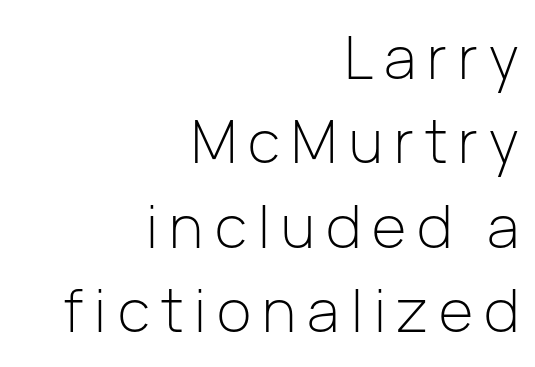
{"serif": "no", "italic": "no", "bold": "no", "weight": "light", "width": "normal", "stroke_contrast": "low", "x_height": "medium", "monospaced": "no", "underline": "no", "align": "right", "line_spacing": "normal", "line_spacing_ratio": 1.43, "glyph_px": 59}
